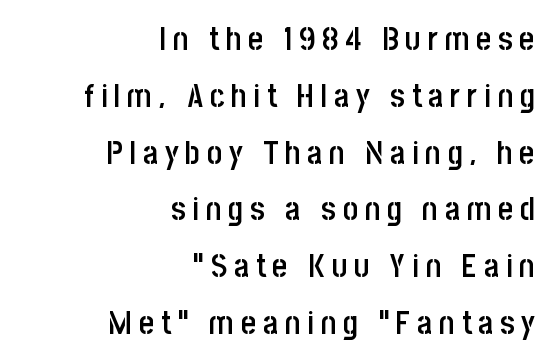
Q: Is the text bold? A: Semi-bold.
Q: Is the text italic (slanted)? A: No, it is upright.
Q: Is the typeface a serif or a sans-serif typeface? A: Sans-serif.
Q: Is the text underlined? A: No.
Q: How is the paragraph aligned? A: Right-aligned.
Q: Is the spacing between letters normal or unusually wide? A: Unusually wide.
Q: Width (condensed, normal, or wide)? A: Condensed.
Q: Stroke contrast? A: Low.
Q: x-height? A: Large.
Q: Monospaced? A: No.
